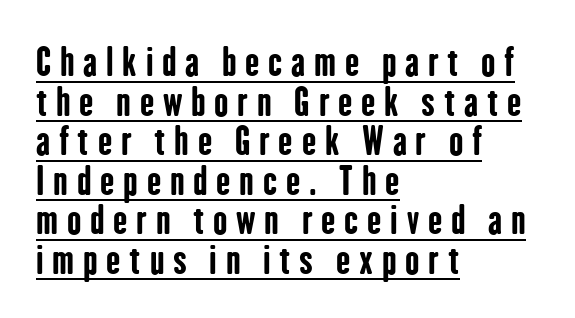
This sample uses a sans-serif face. This sample uses expanded letter spacing, leaving extra air between glyphs. You could not count columns in this text — the font is proportionally spaced. Is the type bold? Yes — the strokes are clearly thick and heavy.
